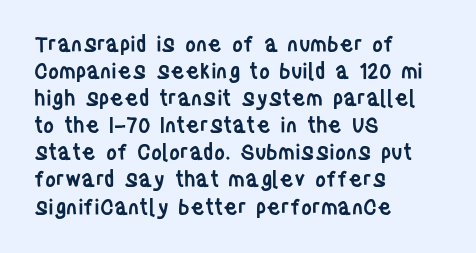
Q: Is the text bold? A: Semi-bold.
Q: Is the text italic (slanted)? A: No, it is upright.
Q: Is the text underlined? A: No.
Q: How is the paragraph aligned? A: Left-aligned.
Q: Is the spacing between letters normal or unusually wide? A: Normal.
Q: Is the spacing between lines tight, normal or loose? A: Normal.
